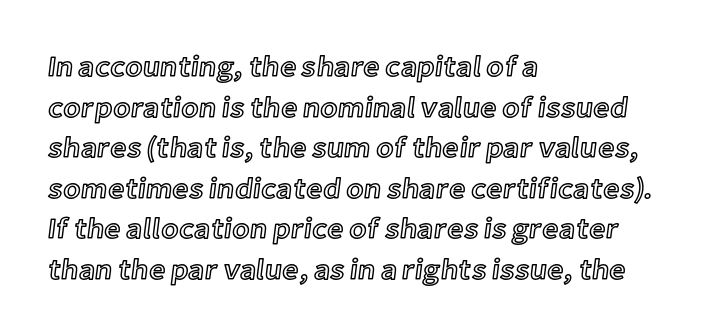
{"width": "normal", "x_height": "medium", "monospaced": "no", "underline": "no", "align": "left", "line_spacing": "normal", "line_spacing_ratio": 1.4, "letter_spacing": "normal", "letter_spacing_em": 0.0, "glyph_px": 29}
